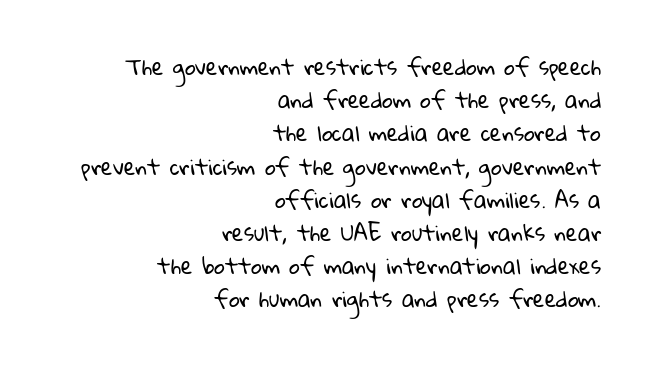
{"bold": "no", "underline": "no", "align": "right", "line_spacing": "normal", "line_spacing_ratio": 1.58, "letter_spacing": "normal", "letter_spacing_em": 0.0, "glyph_px": 21}
